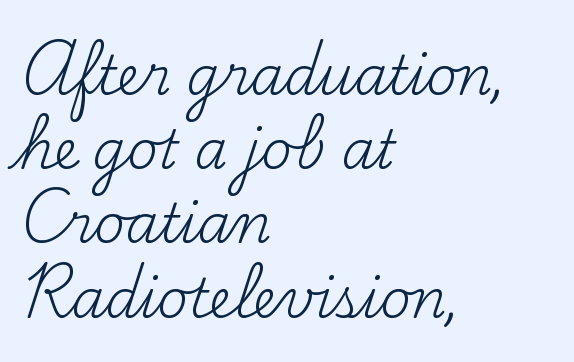
Q: Is the text bold? A: No.
Q: Is the text italic (slanted)? A: Yes.
Q: Is the typeface a serif or a sans-serif typeface? A: Serif.
Q: Is the text underlined? A: No.
Q: How is the paragraph aligned? A: Left-aligned.
Q: Is the spacing between letters normal or unusually wide? A: Normal.
Q: Is the spacing between lines tight, normal or loose? A: Normal.
Q: Width (condensed, normal, or wide)? A: Normal.
Q: Stroke contrast? A: Medium.
Q: x-height? A: Small.
Q: Monospaced? A: No.
